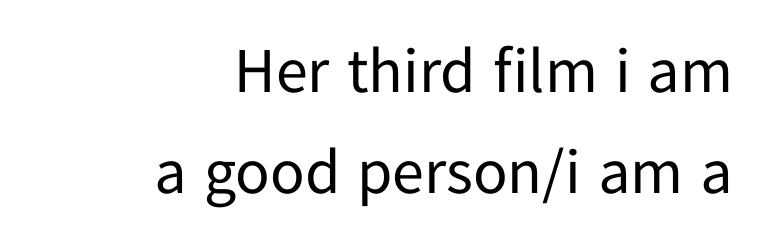
Letterform terminals end flat and unadorned throughout the passage. The gap between lines stays unmarked. The passage shown is typed in a proportional face where columns would drift. This sample keeps an unexceptional amount of space between lines. A student would call this right alignment; a typographer would say flush right, rag left. Compared with typical body copy, the letter spacing here is the same.
